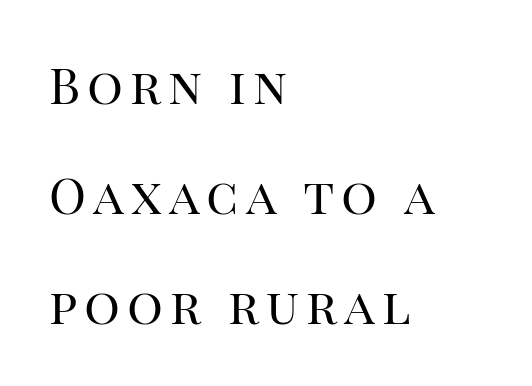
The image shows 50 px regular-weight serif type, upright; set left-aligned, loose line spacing (2.2x), not underlined; high stroke contrast and a large x-height.
